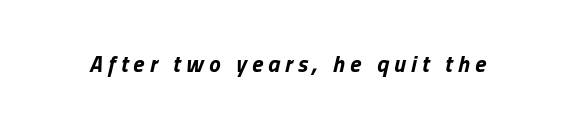
Q: Is the text bold? A: Yes.
Q: Is the text italic (slanted)? A: Yes, it leans right by about 13 degrees.
Q: Is the text underlined? A: No.
Q: Is the spacing between letters normal or unusually wide? A: Unusually wide.
